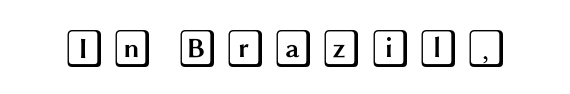
Posture: vertical. Glance below the letters and you will spot only blank space.
